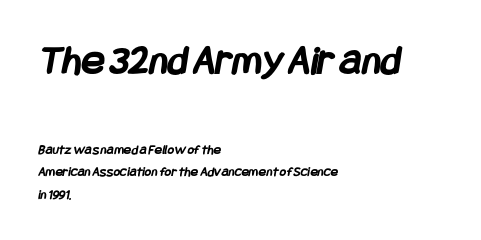
{"serif": "no", "bold": "yes", "weight": "semibold", "width": "condensed", "stroke_contrast": "low", "x_height": "large", "underline": "no", "align": "left", "line_spacing": "normal", "line_spacing_ratio": 1.61, "letter_spacing": "normal", "letter_spacing_em": 0.0, "larger_block": "first", "size_ratio": 3.07, "glyph_px": 43}
